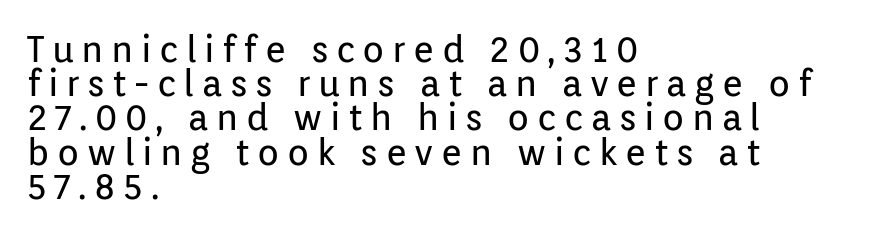
{"serif": "no", "italic": "no", "bold": "no", "weight": "regular", "width": "normal", "stroke_contrast": "low", "x_height": "medium", "monospaced": "no", "underline": "no", "align": "left", "line_spacing": "tight", "line_spacing_ratio": 0.95, "letter_spacing": "wide", "letter_spacing_em": 0.21, "glyph_px": 36}
